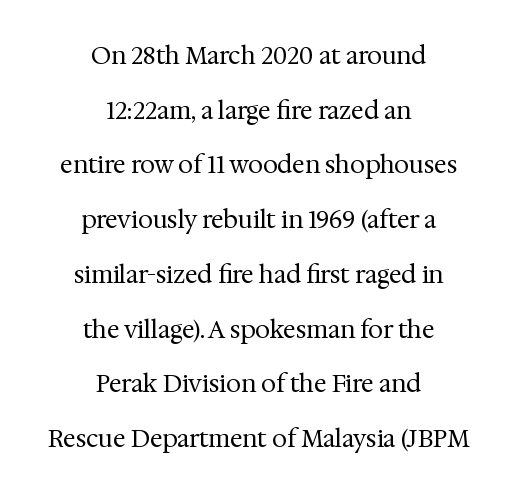
Q: Is the text bold? A: No.
Q: Is the text italic (slanted)? A: No, it is upright.
Q: Is the text underlined? A: No.
Q: How is the paragraph aligned? A: Centered.
Q: Is the spacing between letters normal or unusually wide? A: Normal.
Q: Is the spacing between lines tight, normal or loose? A: Loose.
